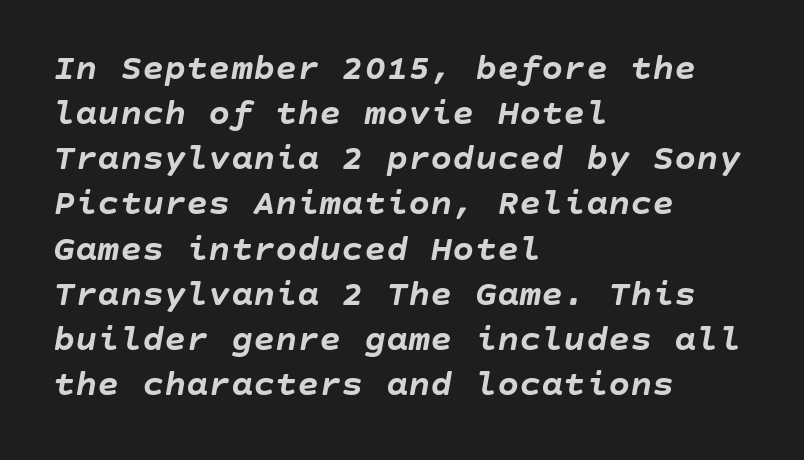
{"italic": "yes", "lean": "right", "slant_degrees": 10, "bold": "yes", "weight": "semibold", "width": "normal", "stroke_contrast": "low", "x_height": "large", "underline": "no", "align": "left", "line_spacing_ratio": 1.22, "letter_spacing": "normal", "letter_spacing_em": 0.0, "glyph_px": 37}
